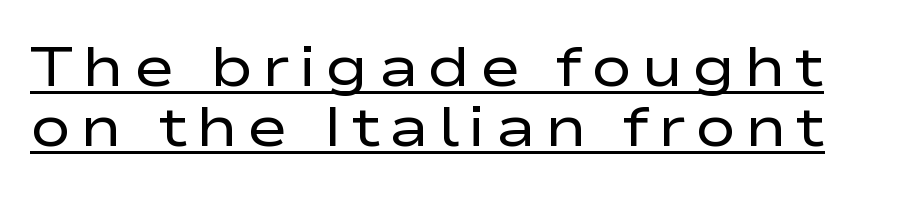
{"serif": "no", "italic": "no", "bold": "no", "weight": "regular", "width": "wide", "stroke_contrast": "low", "x_height": "medium", "monospaced": "no", "underline": "yes", "line_spacing": "tight", "line_spacing_ratio": 1.1, "glyph_px": 55}
